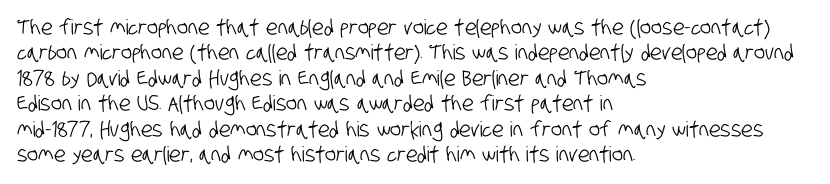
{"underline": "no", "align": "left", "line_spacing_ratio": 1.21, "letter_spacing": "normal", "letter_spacing_em": 0.0, "glyph_px": 21}
